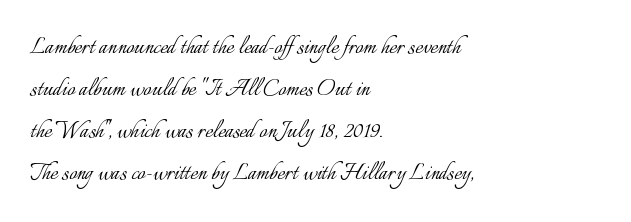
Does the copy run flush right? No — it runs flush left. Notice how descenders clear the ascenders below comfortably — that's standard leading. This is not heavy type; no bold has been used. Letters rest on an invisible, unmarked baseline.
